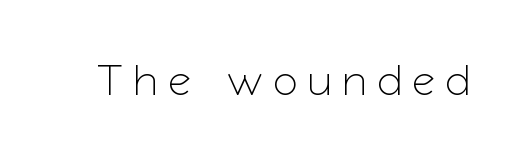
Type style note: lacks serifs. Letters rest on an invisible, unmarked baseline. Ascenders rise straight up at ninety degrees. Here the designer chose a conventional face with non-uniform glyph widths. Each word looks stretched out because of the extra space between its letters.
